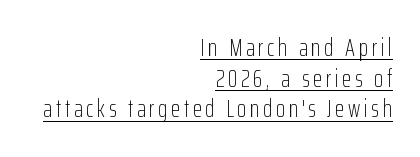
The vertical gap from one line to the next is medium. Alignment: flush right. The lettering holds an erect, upright posture throughout. No letter is thick-stroked: the sample isn't bold. Caption: lettering with a line underneath.
